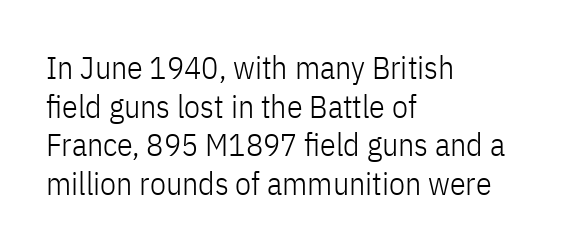
{"serif": "no", "italic": "no", "bold": "no", "weight": "light", "width": "condensed", "stroke_contrast": "low", "x_height": "medium", "monospaced": "no", "underline": "no", "align": "left", "line_spacing_ratio": 1.21, "letter_spacing": "normal", "letter_spacing_em": 0.0, "glyph_px": 32}
